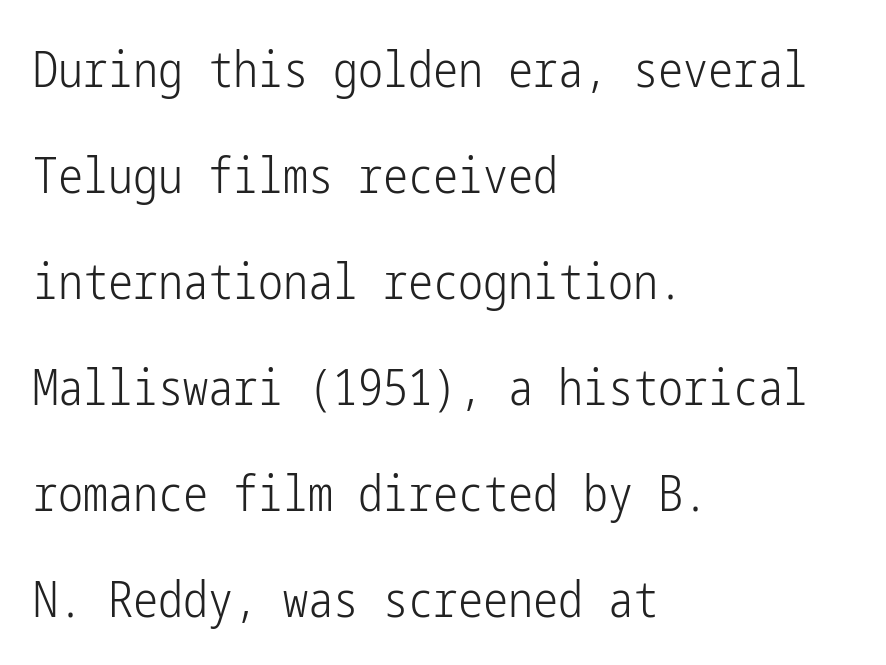
Q: Is the text bold? A: No.
Q: Is the text italic (slanted)? A: No, it is upright.
Q: Is the typeface a serif or a sans-serif typeface? A: Sans-serif.
Q: Is the text underlined? A: No.
Q: How is the paragraph aligned? A: Left-aligned.
Q: Is the spacing between letters normal or unusually wide? A: Normal.
Q: Is the spacing between lines tight, normal or loose? A: Loose.
Q: Width (condensed, normal, or wide)? A: Condensed.
Q: Stroke contrast? A: Low.
Q: x-height? A: Medium.
